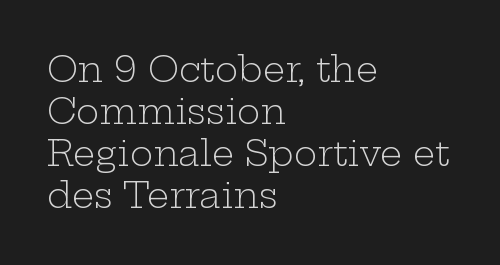
The image shows 35 px light, wide serif type, upright; set left-aligned, line spacing 1.2x, normal letter spacing, not underlined; low stroke contrast and a medium x-height.
